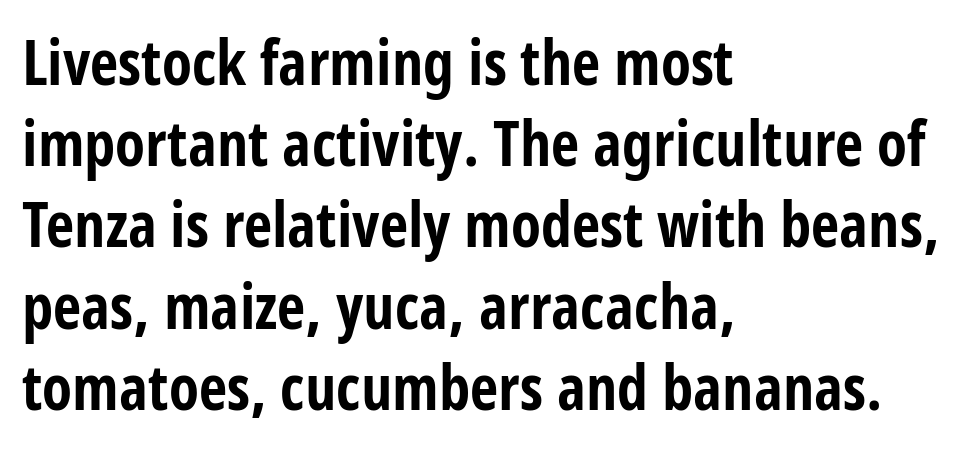
{"serif": "no", "italic": "no", "bold": "yes", "weight": "bold", "width": "condensed", "stroke_contrast": "low", "x_height": "large", "monospaced": "no", "underline": "no", "align": "left", "line_spacing": "normal", "line_spacing_ratio": 1.31, "letter_spacing": "normal", "letter_spacing_em": 0.0, "glyph_px": 62}
